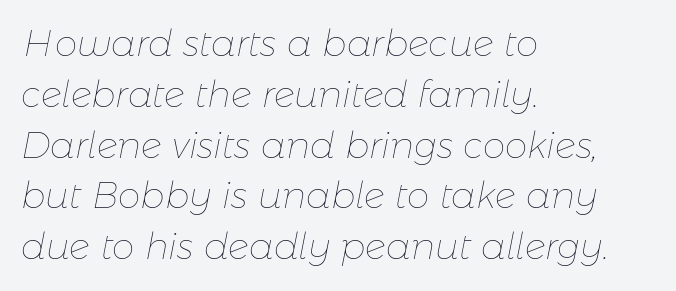
Q: Is the text bold? A: No.
Q: Is the text italic (slanted)? A: Yes, it leans right by about 11 degrees.
Q: Is the text underlined? A: No.
Q: How is the paragraph aligned? A: Left-aligned.
Q: Is the spacing between letters normal or unusually wide? A: Normal.
Q: Is the spacing between lines tight, normal or loose? A: Normal.
Q: Width (condensed, normal, or wide)? A: Normal.
Q: Stroke contrast? A: Low.
Q: x-height? A: Medium.
Q: Monospaced? A: No.
